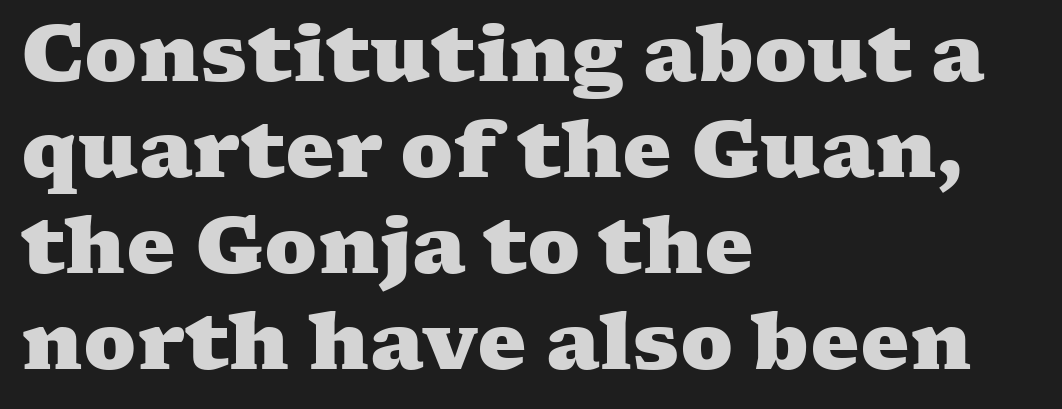
The image shows 78 px heavy, wide serif type; set left-aligned, line spacing 1.23x, normal letter spacing, not underlined; medium stroke contrast and a medium x-height.
